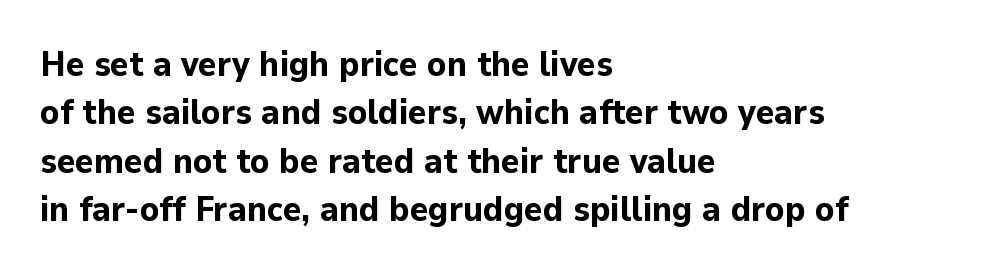
{"serif": "no", "italic": "no", "bold": "yes", "weight": "bold", "width": "normal", "stroke_contrast": "low", "x_height": "medium", "monospaced": "no", "underline": "no", "align": "left", "line_spacing": "normal", "line_spacing_ratio": 1.38, "letter_spacing": "normal", "letter_spacing_em": 0.0, "glyph_px": 35}
